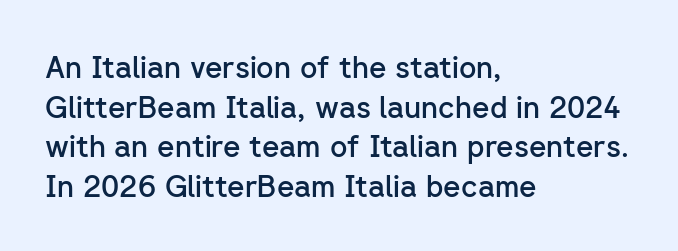
Q: Is the text bold? A: Semi-bold.
Q: Is the text italic (slanted)? A: No, it is upright.
Q: Is the typeface a serif or a sans-serif typeface? A: Sans-serif.
Q: Is the text underlined? A: No.
Q: How is the paragraph aligned? A: Left-aligned.
Q: Is the spacing between letters normal or unusually wide? A: Normal.
Q: Is the spacing between lines tight, normal or loose? A: Normal.
Q: Width (condensed, normal, or wide)? A: Normal.
Q: Stroke contrast? A: Low.
Q: x-height? A: Medium.
Q: Monospaced? A: No.
